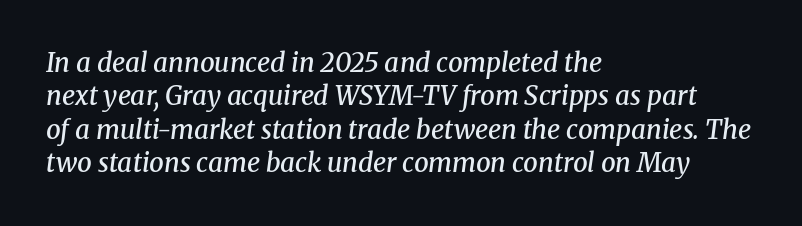
Q: Is the text bold? A: Semi-bold.
Q: Is the text italic (slanted)? A: Yes, it leans right by about 8 degrees.
Q: Is the text underlined? A: No.
Q: How is the paragraph aligned? A: Left-aligned.
Q: Is the spacing between letters normal or unusually wide? A: Normal.
Q: Is the spacing between lines tight, normal or loose? A: Normal.
